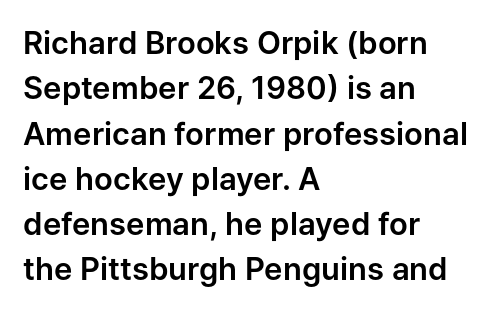
Q: Is the text italic (slanted)? A: No, it is upright.
Q: Is the typeface a serif or a sans-serif typeface? A: Sans-serif.
Q: Is the text underlined? A: No.
Q: How is the paragraph aligned? A: Left-aligned.
Q: Is the spacing between letters normal or unusually wide? A: Normal.
Q: Is the spacing between lines tight, normal or loose? A: Normal.
Q: Width (condensed, normal, or wide)? A: Normal.
Q: Stroke contrast? A: Low.
Q: x-height? A: Medium.
Q: Monospaced? A: No.
